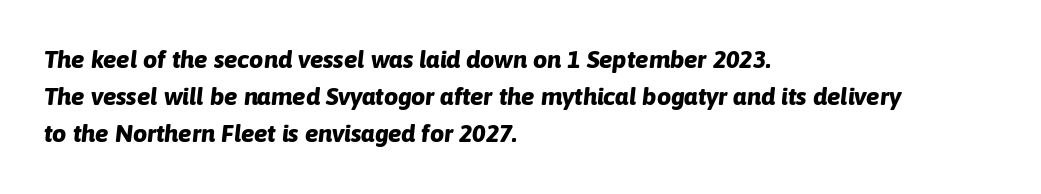
The image shows 25 px bold type, italic (leaning right); set left-aligned, normal line spacing (1.49x), normal letter spacing, not underlined.
